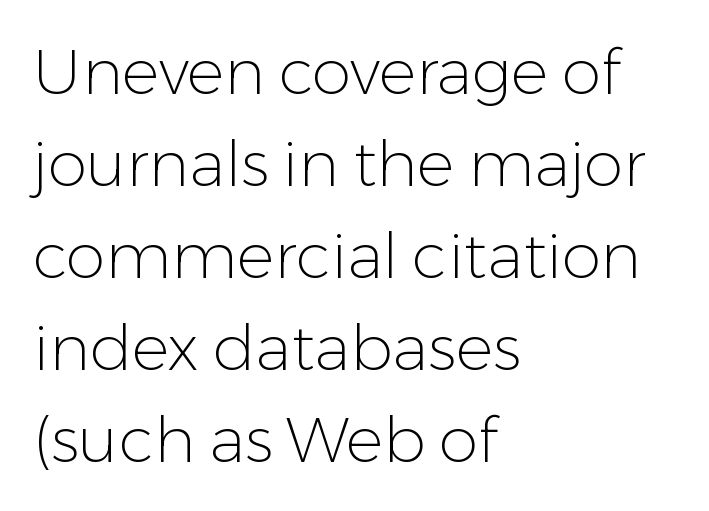
Q: Is the text bold? A: No.
Q: Is the text italic (slanted)? A: No, it is upright.
Q: Is the typeface a serif or a sans-serif typeface? A: Sans-serif.
Q: Is the text underlined? A: No.
Q: How is the paragraph aligned? A: Left-aligned.
Q: Is the spacing between letters normal or unusually wide? A: Normal.
Q: Is the spacing between lines tight, normal or loose? A: Normal.
Q: Width (condensed, normal, or wide)? A: Normal.
Q: Stroke contrast? A: Low.
Q: x-height? A: Medium.
Q: Monospaced? A: No.
